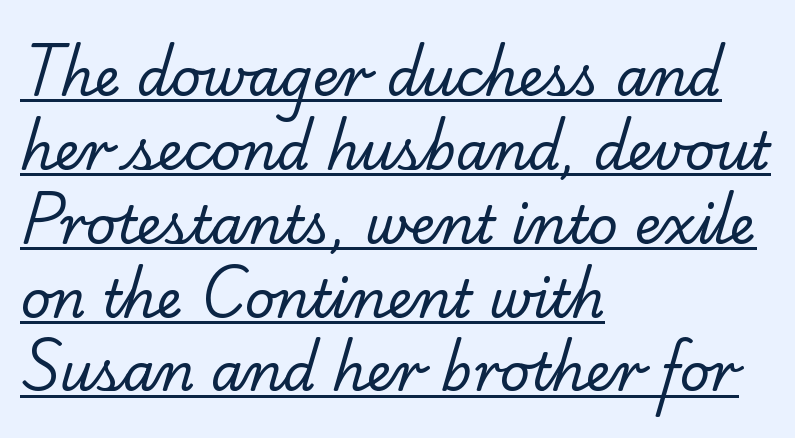
{"bold": "no", "weight": "regular", "width": "normal", "stroke_contrast": "low", "x_height": "small", "monospaced": "no", "underline": "yes", "align": "left", "line_spacing": "normal", "line_spacing_ratio": 1.42, "letter_spacing": "normal", "letter_spacing_em": 0.0, "glyph_px": 52}
